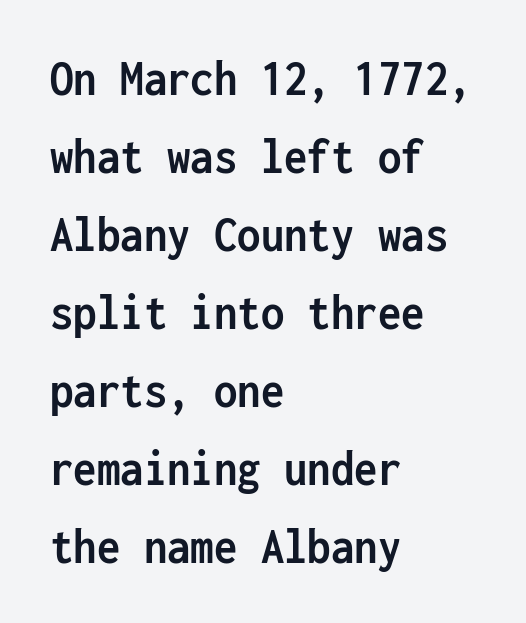
The image shows 52 px semibold, condensed sans-serif type, upright, monospaced; set left-aligned, normal line spacing (1.5x), normal letter spacing, not underlined; low stroke contrast and a medium x-height.
